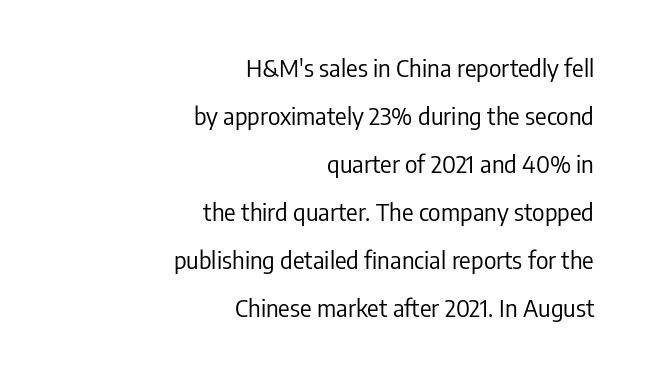
{"italic": "no", "bold": "no", "underline": "no", "align": "right", "line_spacing": "loose", "line_spacing_ratio": 2.0, "letter_spacing": "normal", "letter_spacing_em": 0.0, "glyph_px": 24}
